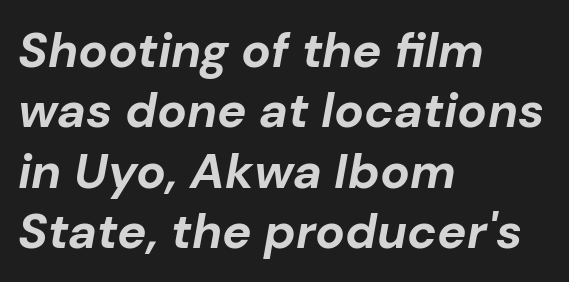
The image shows 49 px bold type, italic (leaning right); set left-aligned, line spacing 1.23x, normal letter spacing, not underlined; low stroke contrast and a medium x-height.
